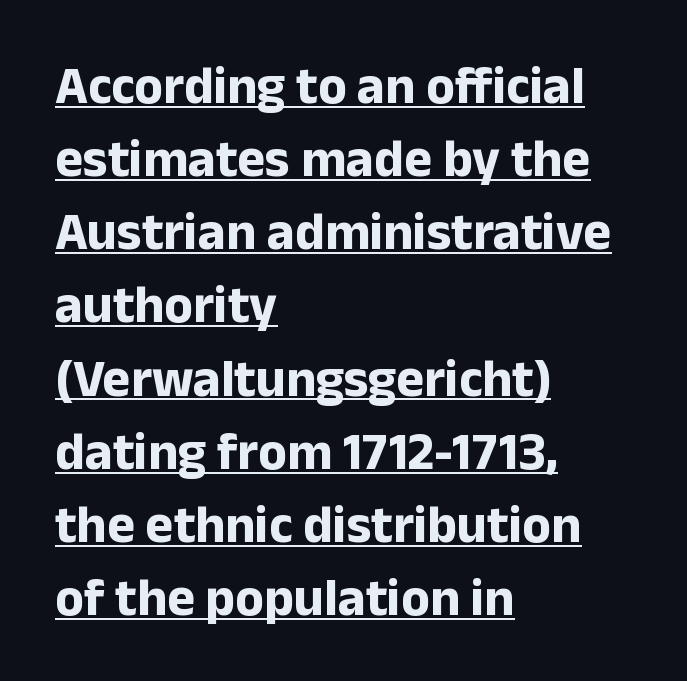
The image shows 53 px bold sans-serif type, upright; set left-aligned, normal line spacing (1.38x), normal letter spacing, underlined; low stroke contrast and a medium x-height.
